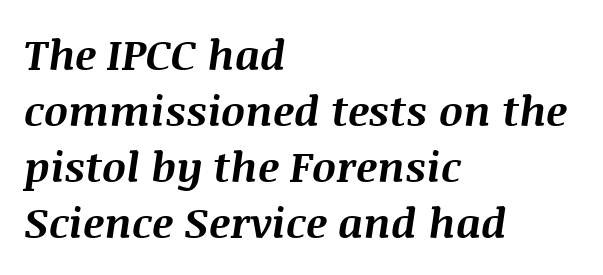
The rows are spaced the way most documents space them. You could not count columns in this text — the font is proportionally spaced. No extra tracking has been applied to these lines. Slanted lettering throughout. Strong, thick strokes mark this as bold type. The ragged edge is on the right, which tells us the setting is flush left.
